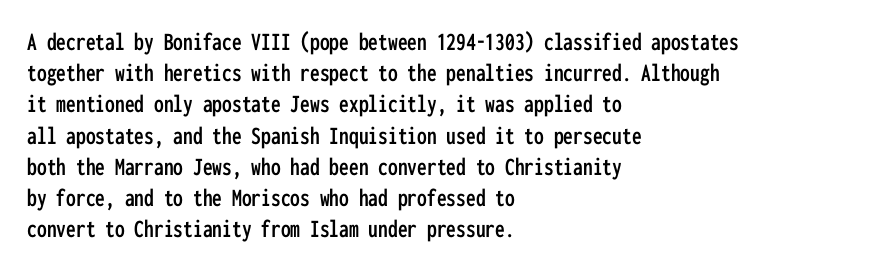
The image shows 26 px text type, upright; set left-aligned, line spacing 1.2x, normal letter spacing, not underlined.
